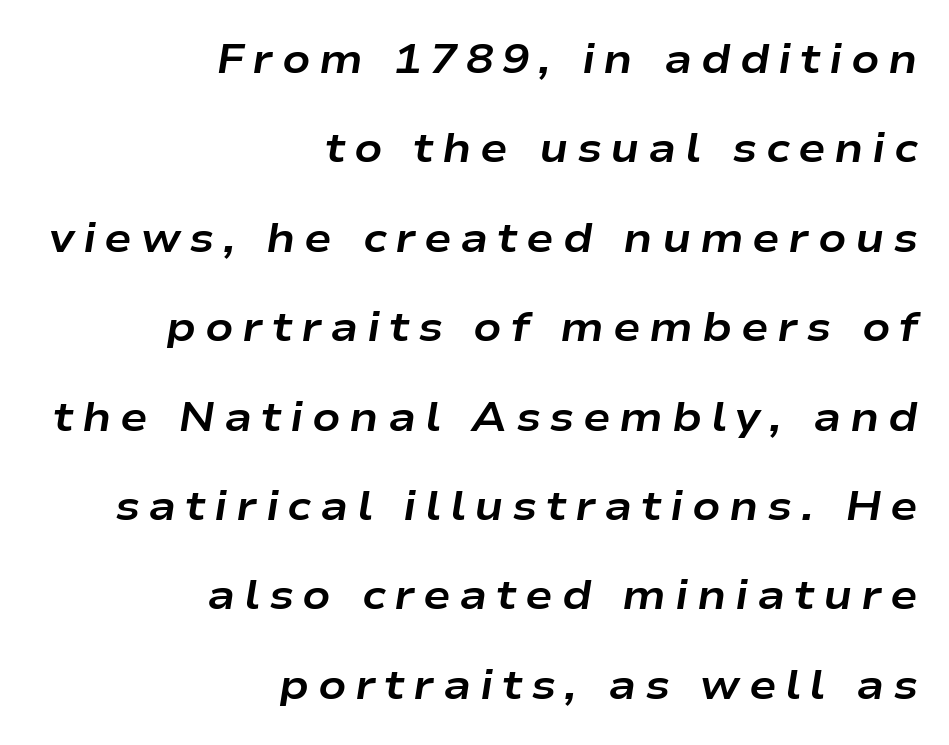
The horizontal fit of the characters is loose and conspicuously gappy. Layout note: lines flush right. The string is rendered with underlining switched off. The face used here is proportionally spaced, like ordinary book or web type. Chunky letters — that's bold for sure. These lines stand farther apart than default settings would place them.
